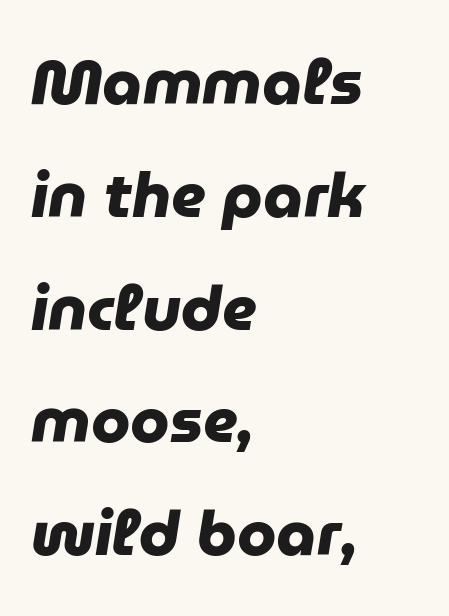
The characters look thick and weighty, a clear bold. A typesetter would call this proportional, since set widths differ per character. You can tell from the bare stems that sans-serif type was used. Words appear dense and cohesive because spacing is normal. The ragged edge is on the right, which tells us the setting is flush left.
